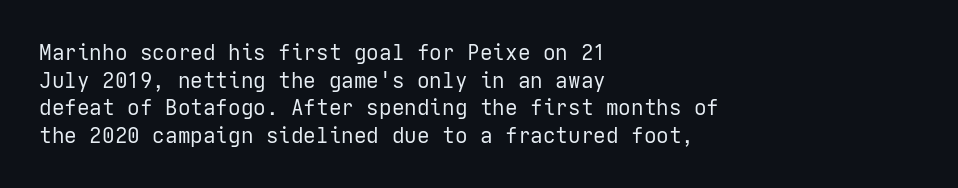
{"italic": "no", "bold": "no", "underline": "no", "align": "left", "line_spacing": "normal", "line_spacing_ratio": 1.31, "letter_spacing": "normal", "letter_spacing_em": 0.0, "glyph_px": 21}
